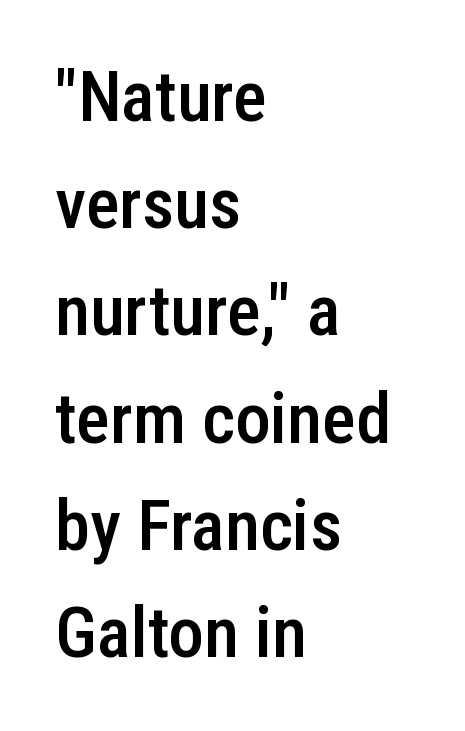
{"serif": "no", "italic": "no", "bold": "semi", "weight": "semibold", "width": "condensed", "stroke_contrast": "low", "x_height": "medium", "monospaced": "no", "underline": "no", "align": "left", "line_spacing": "normal", "line_spacing_ratio": 1.51, "letter_spacing": "normal", "letter_spacing_em": 0.0, "glyph_px": 71}
